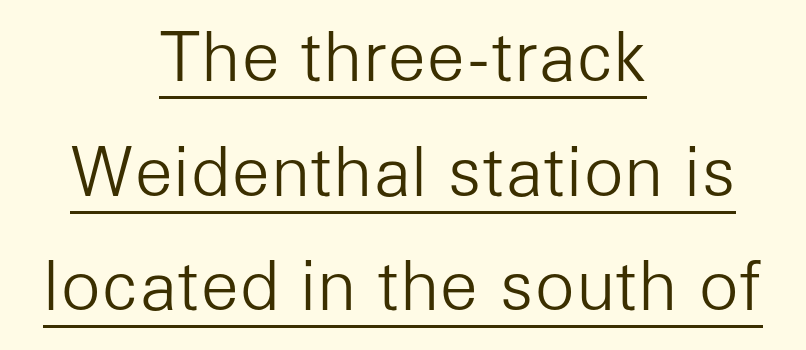
Q: Is the text bold? A: No.
Q: Is the text italic (slanted)? A: No, it is upright.
Q: Is the typeface a serif or a sans-serif typeface? A: Sans-serif.
Q: Is the text underlined? A: Yes.
Q: How is the paragraph aligned? A: Centered.
Q: Is the spacing between letters normal or unusually wide? A: Normal.
Q: Width (condensed, normal, or wide)? A: Normal.
Q: Stroke contrast? A: Low.
Q: x-height? A: Medium.
Q: Monospaced? A: No.
